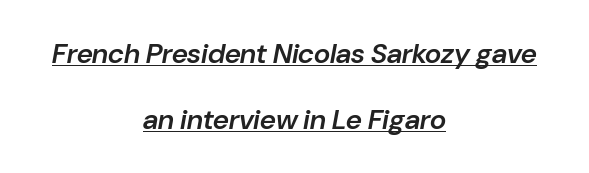
This sample uses plain, unmodified letter spacing. The face used here has a pronounced slope to its letters. Character widths vary here, with narrow letters taking less room than wide ones. Notice the strokes are somewhat thickened but not fully heavy: this is a semibold. Widely set lines give the paragraph a tall, airy silhouette.
